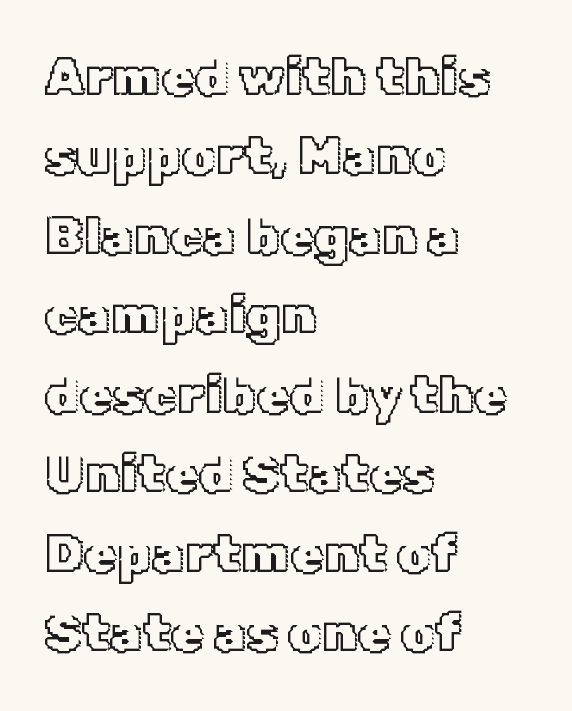
The face used here is proportionally spaced, like ordinary book or web type. Inter-character spacing is left at the font's built-in metrics. Words float on clear page, feet unadorned. Ascenders rise straight up at ninety degrees. Compared with typical paragraphs, the rows here are spaced about the same. Where is the straight margin? On the left.
